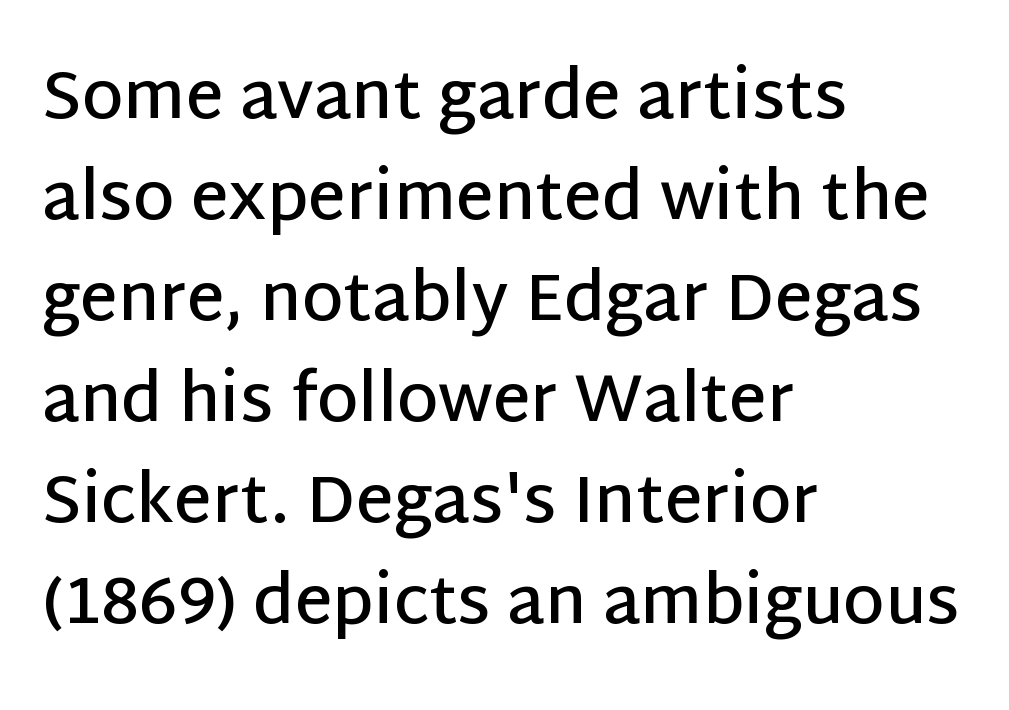
{"serif": "no", "italic": "no", "bold": "semi", "weight": "semibold", "width": "normal", "stroke_contrast": "low", "x_height": "large", "monospaced": "no", "underline": "no", "align": "left", "line_spacing": "normal", "line_spacing_ratio": 1.53, "letter_spacing": "normal", "letter_spacing_em": 0.0, "glyph_px": 66}
